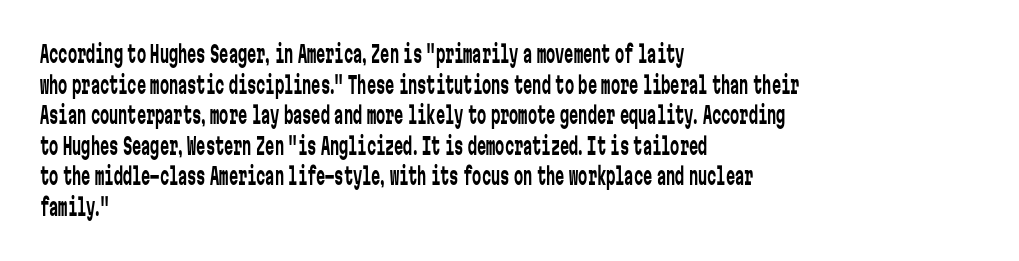
The image shows 23 px text type, upright; set left-aligned, normal line spacing (1.33x), normal letter spacing, not underlined.
